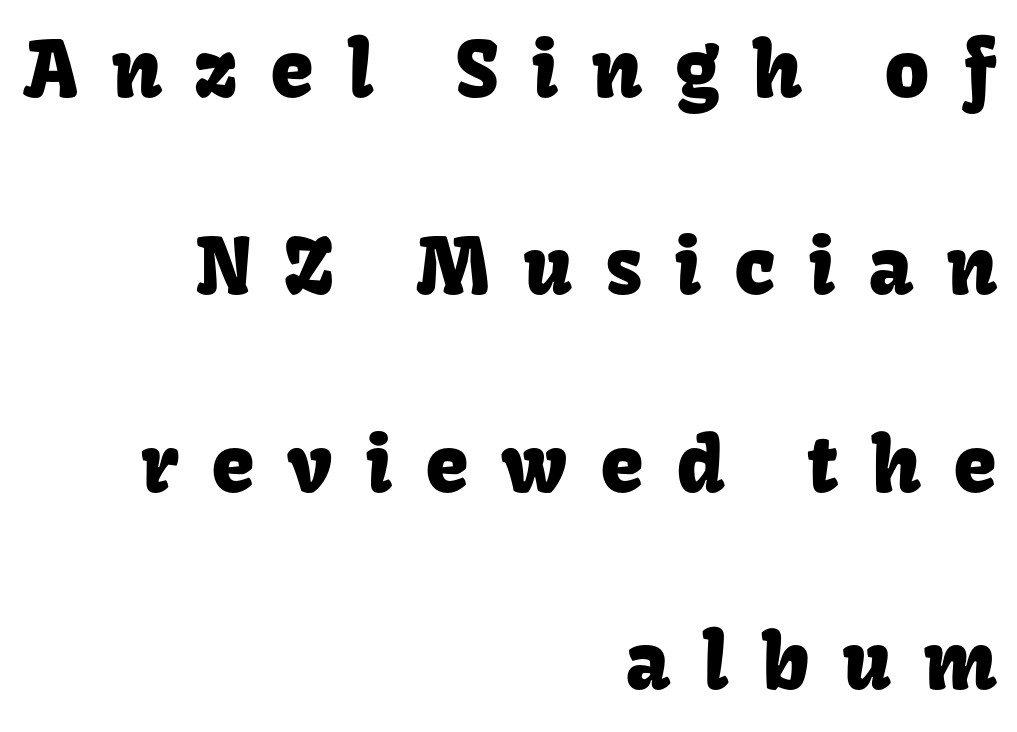
The typography opts for an upright posture over an oblique one. Does the leading feel generous? Absolutely, it's lavish. The letters are spread apart with noticeably loose tracking. Grotesque or geometric, the face here clearly has no serifs. The strip under each line holds only bare page. The typesetter chose a ragged-left arrangement here.
